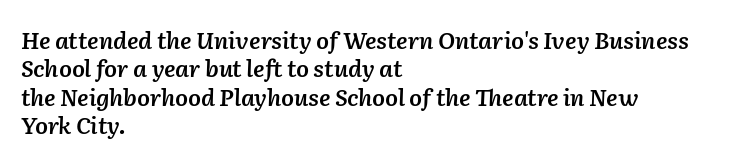
{"italic": "yes", "lean": "right", "slant_degrees": 2, "bold": "semi", "underline": "no", "align": "left", "line_spacing_ratio": 1.23, "letter_spacing": "normal", "letter_spacing_em": 0.0, "glyph_px": 23}
